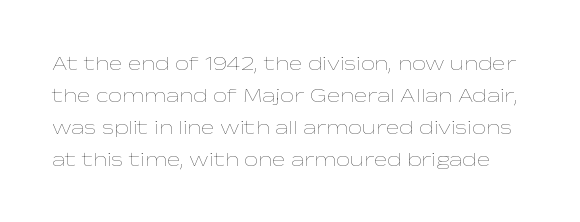
{"italic": "no", "bold": "no", "underline": "no", "line_spacing": "normal", "line_spacing_ratio": 1.6, "letter_spacing": "normal", "letter_spacing_em": 0.0, "glyph_px": 20}
